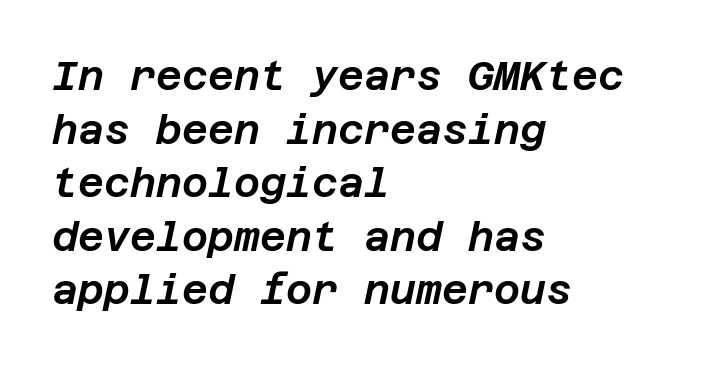
Any mark beneath the type? The region is blank. The rendering keeps characters at their native spacing. This sample uses an oblique cut, with every glyph tilted off the vertical. Caption: multi-line text, flush left, ragged right. This block has exactly the height ordinary leading produces.
